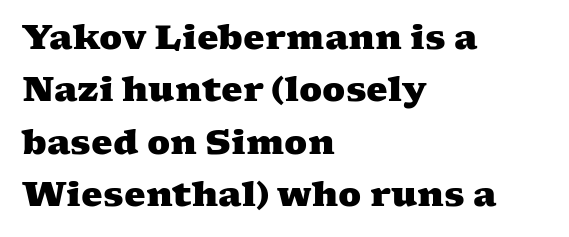
The image shows 34 px heavy, wide serif type; set left-aligned, normal line spacing (1.54x), normal letter spacing, not underlined; medium stroke contrast and a medium x-height.
